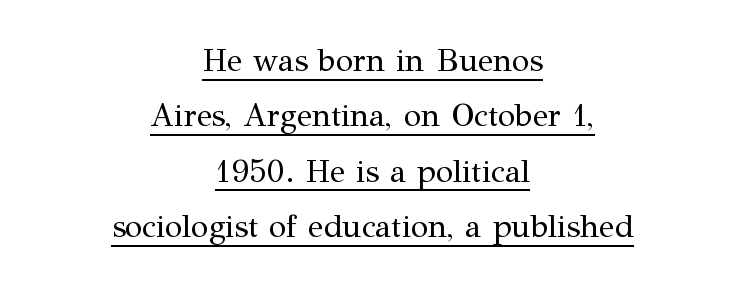
Unbolded letterforms with no extra heft. The face used here is proportionally spaced, like ordinary book or web type. Every character sits straight up, as roman type does. This rendering features underlined lettering. Nobody touched the tracking dial on this one. Check where the strokes stop: tiny serifs finish them off.
